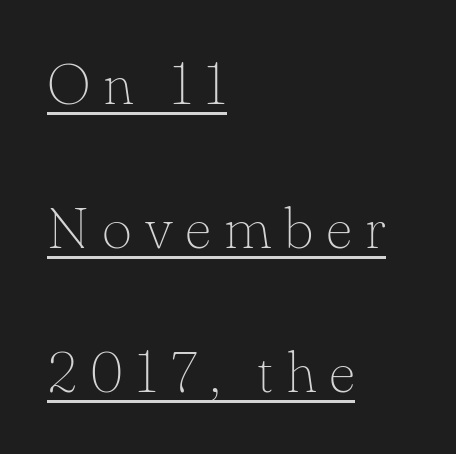
Q: Is the text bold? A: No.
Q: Is the text italic (slanted)? A: No, it is upright.
Q: Is the typeface a serif or a sans-serif typeface? A: Serif.
Q: Is the text underlined? A: Yes.
Q: How is the paragraph aligned? A: Left-aligned.
Q: Is the spacing between letters normal or unusually wide? A: Unusually wide.
Q: Is the spacing between lines tight, normal or loose? A: Loose.
Q: Width (condensed, normal, or wide)? A: Normal.
Q: Stroke contrast? A: Low.
Q: x-height? A: Small.
Q: Monospaced? A: No.
